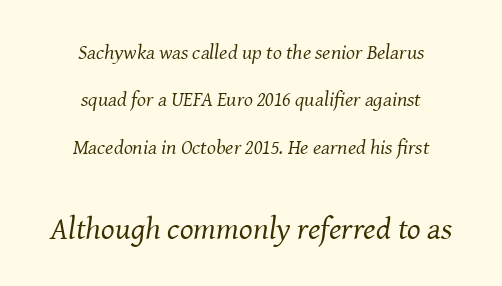
Q: Is the text bold? A: No.
Q: Is the text italic (slanted)? A: Yes, it leans right by about 8 degrees.
Q: Is the typeface a serif or a sans-serif typeface? A: Serif.
Q: Is the text underlined? A: No.
Q: How is the paragraph aligned? A: Centered.
Q: Is the spacing between letters normal or unusually wide? A: Normal.
Q: Is the spacing between lines tight, normal or loose? A: Loose.
Q: Which block of text is set in a larger size, the first (top) or the second (bottom)? A: The second (bottom) one.
Q: Width (condensed, normal, or wide)? A: Normal.
Q: Stroke contrast? A: Medium.
Q: x-height? A: Medium.
Q: Monospaced? A: No.
